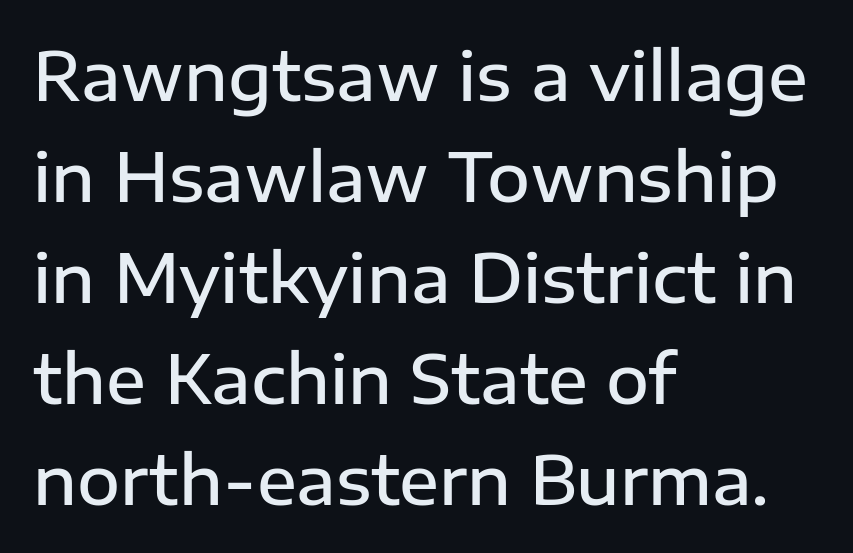
{"serif": "no", "italic": "no", "bold": "semi", "weight": "semibold", "width": "normal", "stroke_contrast": "low", "x_height": "medium", "monospaced": "no", "underline": "no", "align": "left", "line_spacing": "normal", "line_spacing_ratio": 1.53, "letter_spacing": "normal", "letter_spacing_em": 0.0, "glyph_px": 66}
